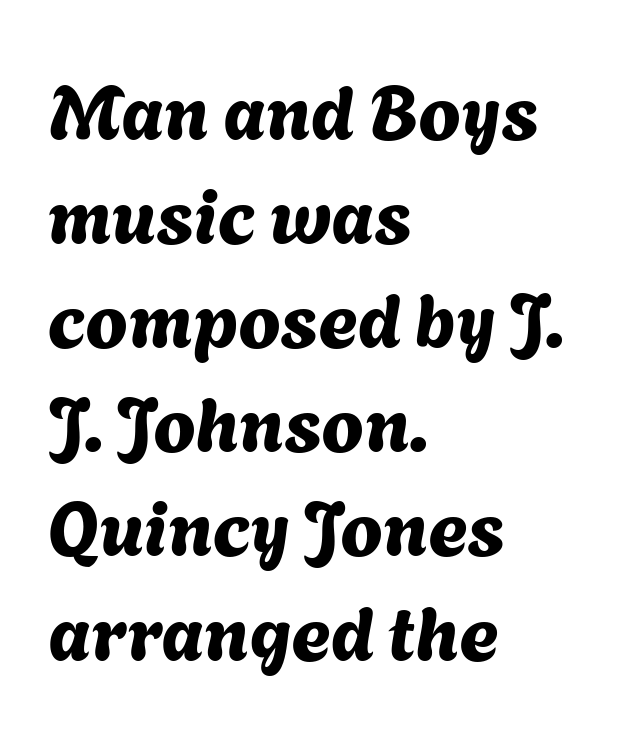
{"serif": "no", "width": "normal", "stroke_contrast": "medium", "x_height": "medium", "monospaced": "no", "underline": "no", "align": "left", "line_spacing": "normal", "line_spacing_ratio": 1.37, "letter_spacing": "normal", "letter_spacing_em": 0.0, "glyph_px": 76}
